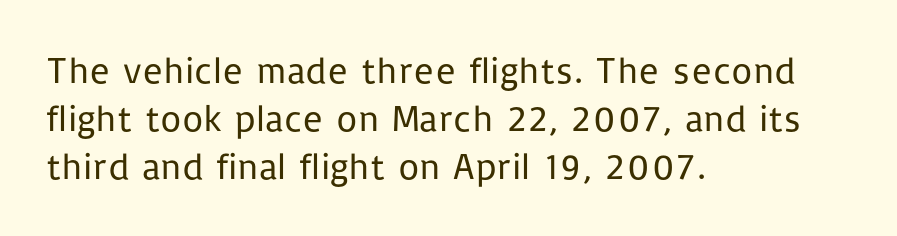
{"serif": "no", "italic": "no", "bold": "no", "weight": "regular", "width": "normal", "stroke_contrast": "low", "x_height": "medium", "monospaced": "no", "underline": "no", "align": "left", "line_spacing": "normal", "line_spacing_ratio": 1.3, "letter_spacing": "normal", "letter_spacing_em": 0.0, "glyph_px": 37}
